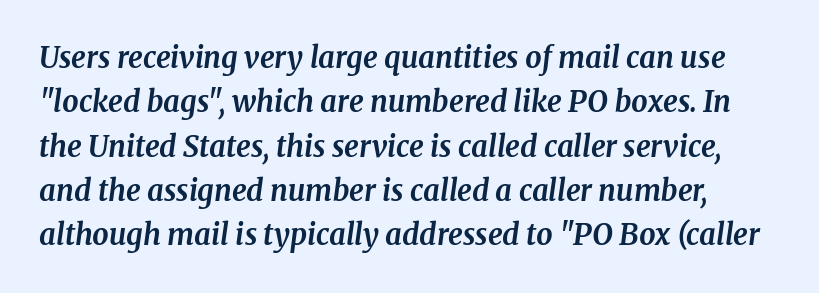
{"serif": "yes", "italic": "yes", "lean": "right", "slant_degrees": 8, "bold": "yes", "weight": "bold", "width": "normal", "stroke_contrast": "medium", "x_height": "medium", "monospaced": "no", "underline": "no", "line_spacing": "normal", "line_spacing_ratio": 1.53, "letter_spacing": "normal", "letter_spacing_em": 0.0, "glyph_px": 29}
